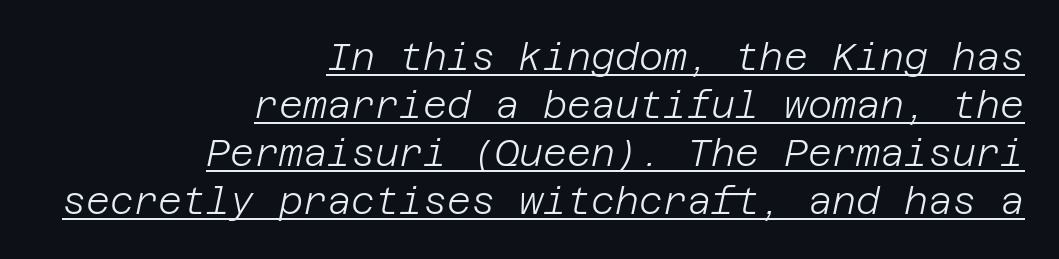
{"italic": "yes", "lean": "right", "slant_degrees": 12, "bold": "no", "weight": "light", "width": "normal", "stroke_contrast": "low", "x_height": "large", "underline": "yes", "align": "right", "line_spacing": "normal", "line_spacing_ratio": 1.3, "letter_spacing": "normal", "letter_spacing_em": 0.0, "glyph_px": 37}
